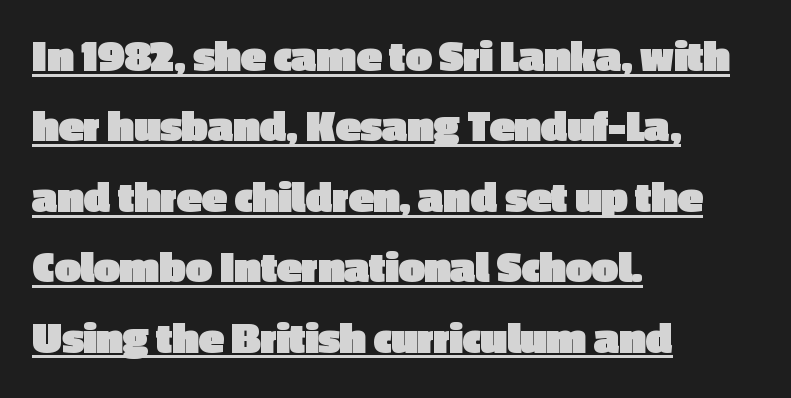
Q: Is the text bold? A: Yes.
Q: Is the text italic (slanted)? A: No, it is upright.
Q: Is the typeface a serif or a sans-serif typeface? A: Sans-serif.
Q: Is the text underlined? A: Yes.
Q: How is the paragraph aligned? A: Left-aligned.
Q: Is the spacing between letters normal or unusually wide? A: Normal.
Q: Is the spacing between lines tight, normal or loose? A: Normal.
Q: Width (condensed, normal, or wide)? A: Normal.
Q: x-height? A: Medium.
Q: Monospaced? A: No.
